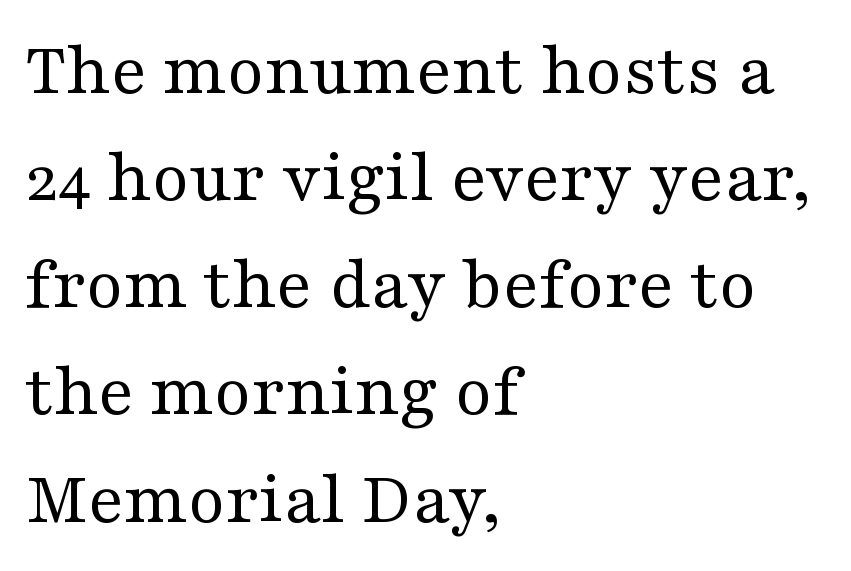
Q: Is the text bold? A: No.
Q: Is the text italic (slanted)? A: No, it is upright.
Q: Is the typeface a serif or a sans-serif typeface? A: Serif.
Q: Is the text underlined? A: No.
Q: How is the paragraph aligned? A: Left-aligned.
Q: Is the spacing between letters normal or unusually wide? A: Normal.
Q: Is the spacing between lines tight, normal or loose? A: Normal.
Q: Width (condensed, normal, or wide)? A: Wide.
Q: Stroke contrast? A: Medium.
Q: x-height? A: Medium.
Q: Monospaced? A: No.
